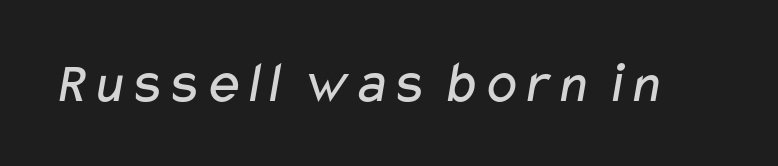
{"serif": "no", "bold": "no", "weight": "regular", "width": "wide", "stroke_contrast": "low", "x_height": "medium", "monospaced": "no", "underline": "no", "letter_spacing": "normal", "letter_spacing_em": 0.0, "glyph_px": 59}
